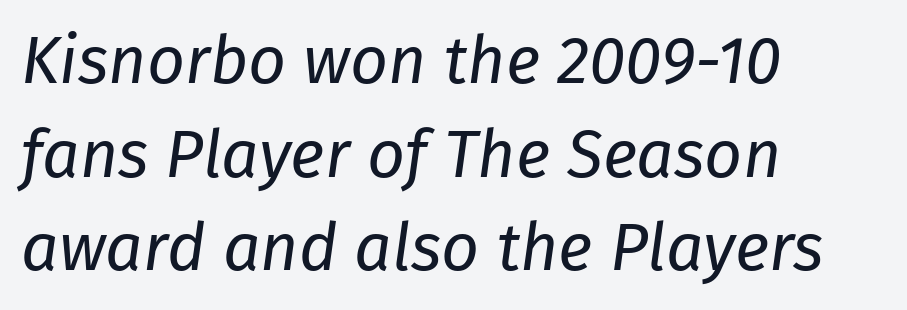
The image shows 66 px regular-weight type, italic (leaning right); set left-aligned, normal line spacing (1.42x), normal letter spacing, not underlined; low stroke contrast and a medium x-height.
